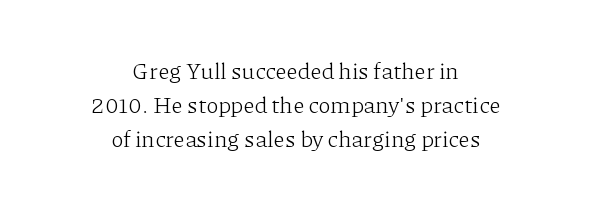
Q: Is the text bold? A: No.
Q: Is the text italic (slanted)? A: No, it is upright.
Q: Is the text underlined? A: No.
Q: How is the paragraph aligned? A: Centered.
Q: Is the spacing between letters normal or unusually wide? A: Normal.
Q: Is the spacing between lines tight, normal or loose? A: Normal.
